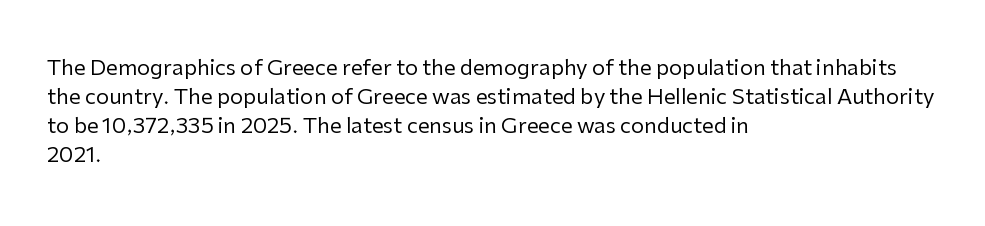
Letters rest on an invisible, unmarked baseline. Heaviness? Minimal to ordinary, like unemphasized prose. The rendering anchors every line to the left-hand side. The line-height multiplier appears to be the usual default.
